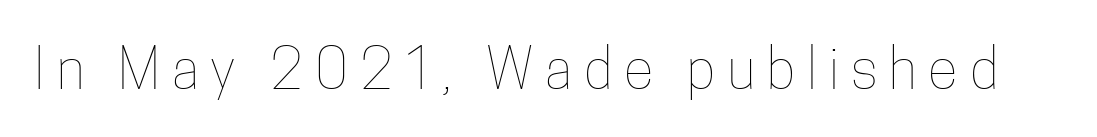
Here the designer chose a conventional face with non-uniform glyph widths. Tracking value appears strongly positive — letters spread wide. The weight would be labelled regular, book, light, or lighter still. Unlike italic type, these characters show no tilt at all. The passage shown is not underscored anywhere.
